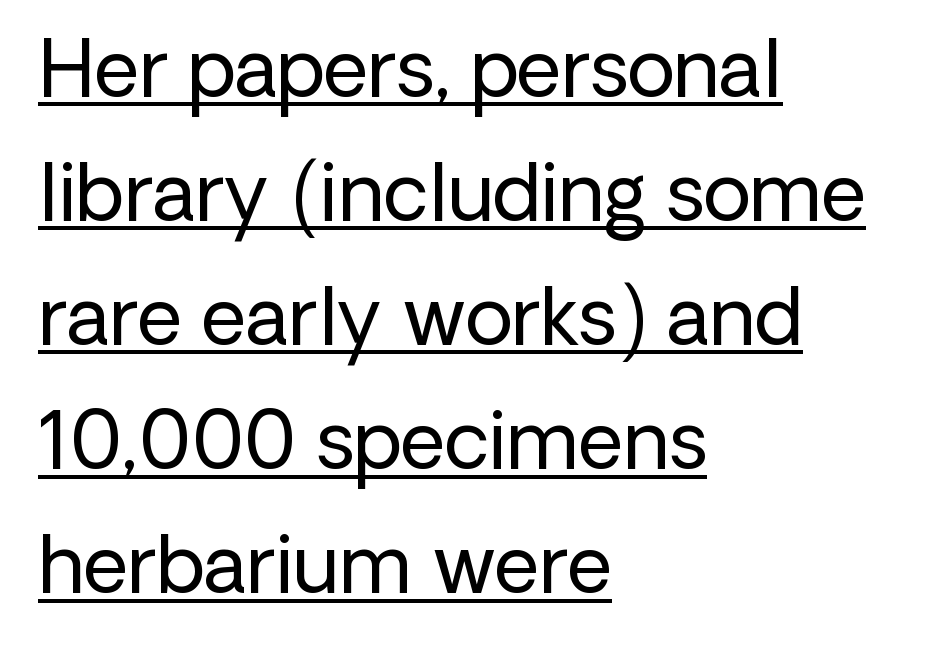
The image shows 78 px regular-weight sans-serif type, upright; set left-aligned, normal line spacing (1.59x), normal letter spacing, underlined; low stroke contrast and a medium x-height.
